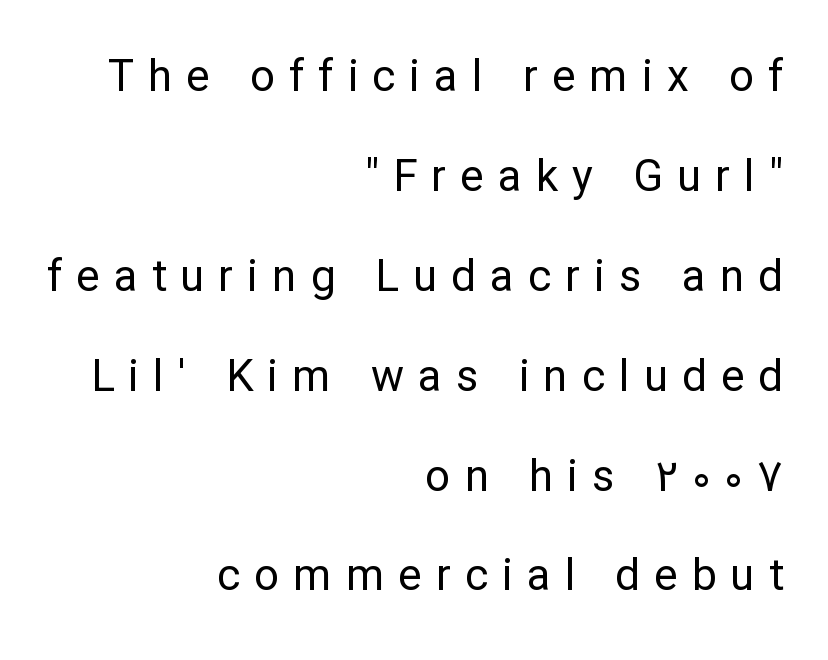
The image shows 44 px regular-weight sans-serif type, upright; set right-aligned, loose line spacing (2.27x), unusually wide letter spacing (+0.32 em), not underlined; low stroke contrast and a medium x-height.
